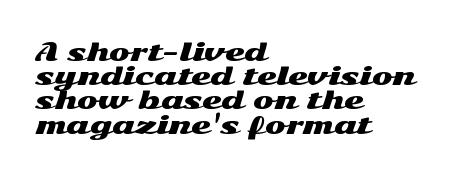
The image shows 25 px text type; set left-aligned, tight line spacing (0.97x), normal letter spacing, not underlined.
